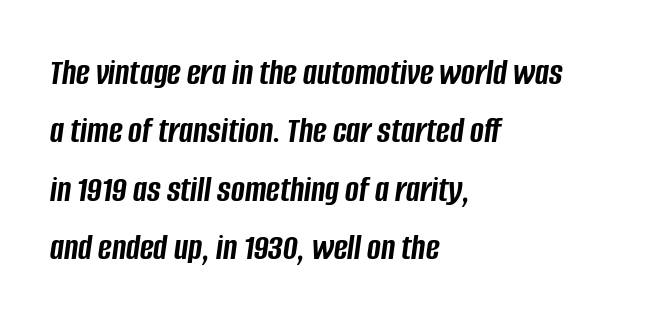
The image shows 37 px semibold, condensed type, italic (leaning right); set left-aligned, normal line spacing (1.58x), normal letter spacing, not underlined; low stroke contrast and a large x-height.
